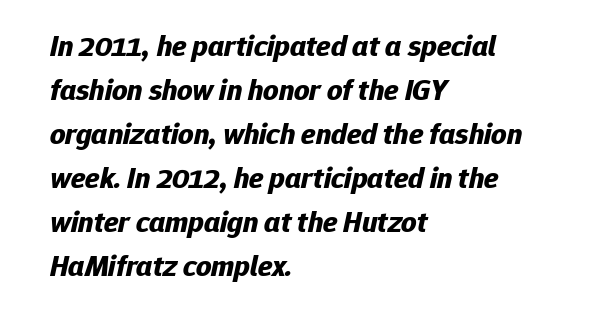
Q: Is the text bold? A: Yes.
Q: Is the text italic (slanted)? A: Yes, it leans right by about 12 degrees.
Q: Is the text underlined? A: No.
Q: How is the paragraph aligned? A: Left-aligned.
Q: Is the spacing between letters normal or unusually wide? A: Normal.
Q: Is the spacing between lines tight, normal or loose? A: Normal.
Q: Width (condensed, normal, or wide)? A: Normal.
Q: Stroke contrast? A: Low.
Q: x-height? A: Medium.
Q: Monospaced? A: No.
